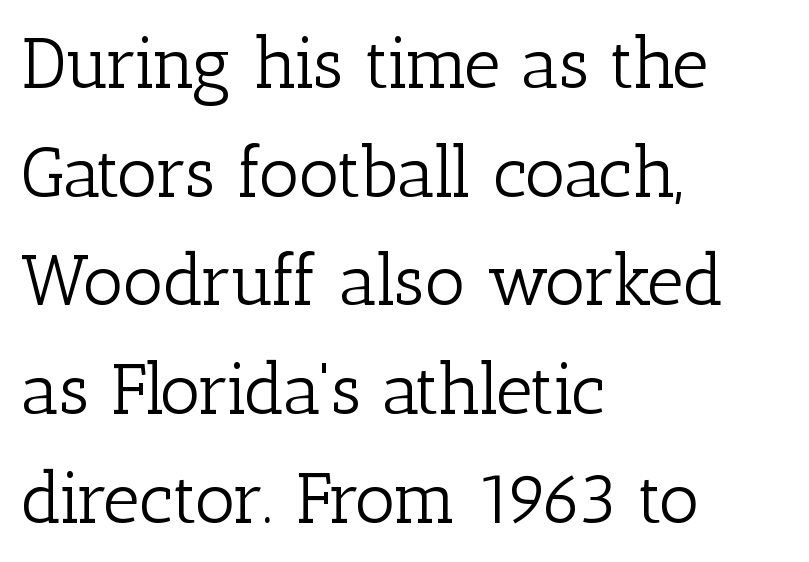
Q: Is the text bold? A: No.
Q: Is the text italic (slanted)? A: No, it is upright.
Q: Is the typeface a serif or a sans-serif typeface? A: Serif.
Q: Is the text underlined? A: No.
Q: How is the paragraph aligned? A: Left-aligned.
Q: Is the spacing between letters normal or unusually wide? A: Normal.
Q: Is the spacing between lines tight, normal or loose? A: Normal.
Q: Width (condensed, normal, or wide)? A: Normal.
Q: Stroke contrast? A: Low.
Q: x-height? A: Medium.
Q: Monospaced? A: No.
